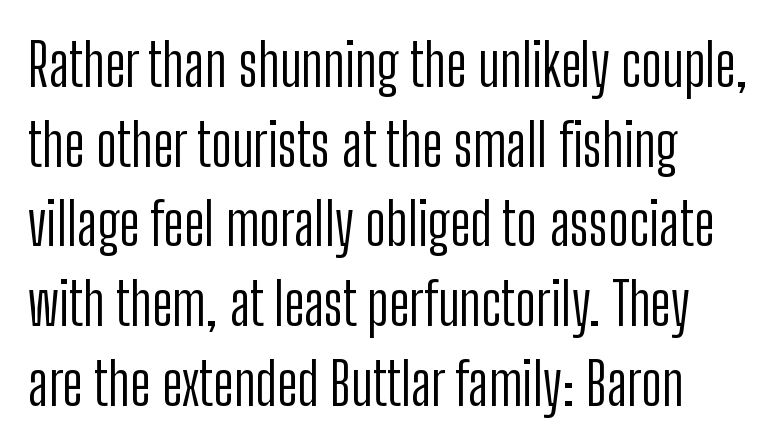
{"serif": "no", "italic": "no", "bold": "no", "weight": "light", "width": "condensed", "stroke_contrast": "low", "x_height": "medium", "monospaced": "no", "underline": "no", "line_spacing": "normal", "line_spacing_ratio": 1.35, "letter_spacing": "normal", "letter_spacing_em": 0.0, "glyph_px": 59}
